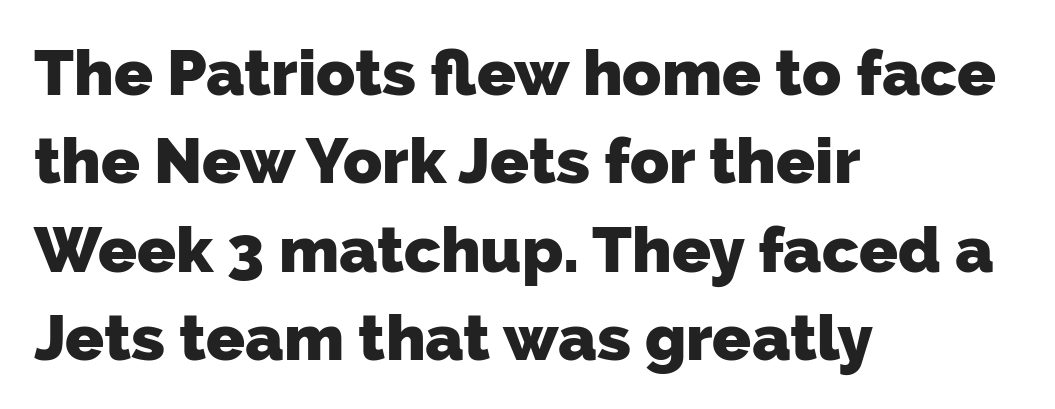
{"serif": "no", "bold": "yes", "weight": "heavy", "width": "normal", "stroke_contrast": "low", "x_height": "medium", "monospaced": "no", "underline": "no", "align": "left", "line_spacing": "normal", "line_spacing_ratio": 1.38, "letter_spacing": "normal", "letter_spacing_em": 0.0, "glyph_px": 64}
